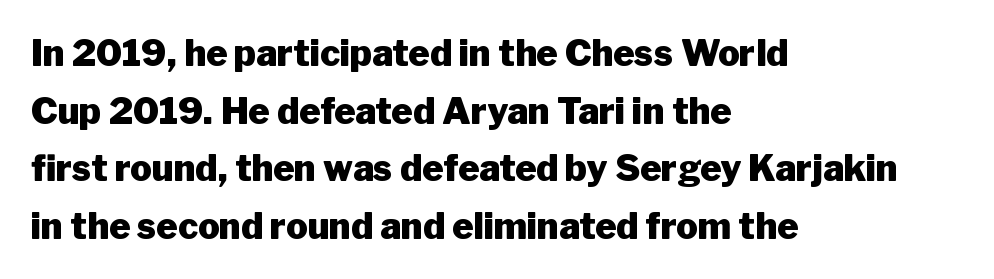
The image shows 36 px heavy sans-serif type, upright; set left-aligned, normal line spacing (1.6x), normal letter spacing, not underlined; low stroke contrast and a medium x-height.
